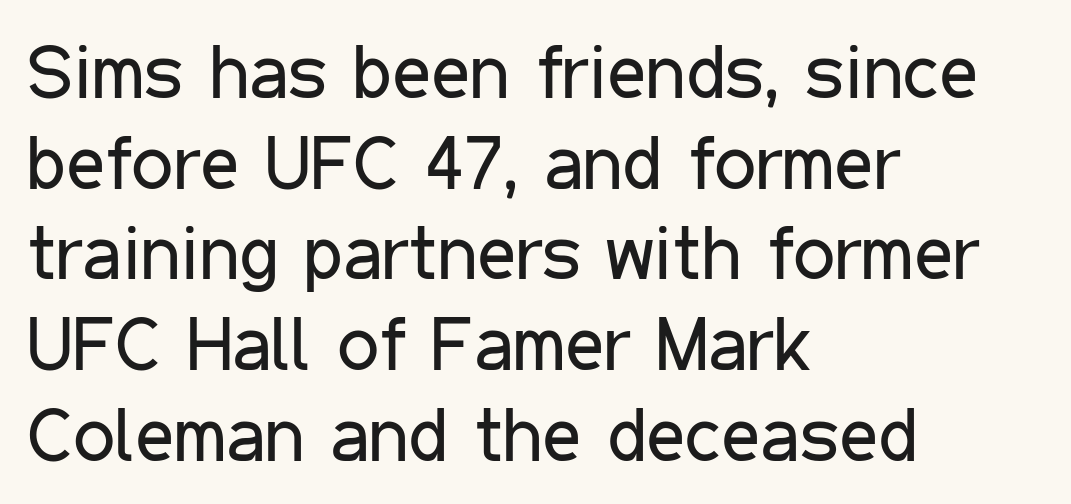
Q: Is the text bold? A: No.
Q: Is the text italic (slanted)? A: No, it is upright.
Q: Is the typeface a serif or a sans-serif typeface? A: Sans-serif.
Q: Is the text underlined? A: No.
Q: How is the paragraph aligned? A: Left-aligned.
Q: Is the spacing between letters normal or unusually wide? A: Normal.
Q: Width (condensed, normal, or wide)? A: Condensed.
Q: Stroke contrast? A: Low.
Q: x-height? A: Medium.
Q: Monospaced? A: No.
